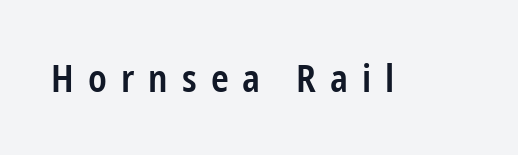
Its strokes are somewhat broadened, the hallmark of semibold type. The line texture is sparse and dotted thanks to wide tracking. The rendering shows plain stroke endings on the letterforms — a sans-serif design. The letters stand straight up with perfectly vertical stems.
